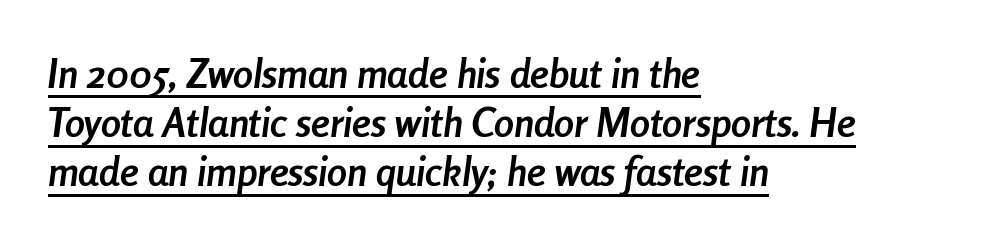
Q: Is the text bold? A: Yes.
Q: Is the text italic (slanted)? A: Yes, it leans right by about 8 degrees.
Q: Is the text underlined? A: Yes.
Q: How is the paragraph aligned? A: Left-aligned.
Q: Is the spacing between letters normal or unusually wide? A: Normal.
Q: Width (condensed, normal, or wide)? A: Condensed.
Q: Stroke contrast? A: Low.
Q: x-height? A: Medium.
Q: Monospaced? A: No.
